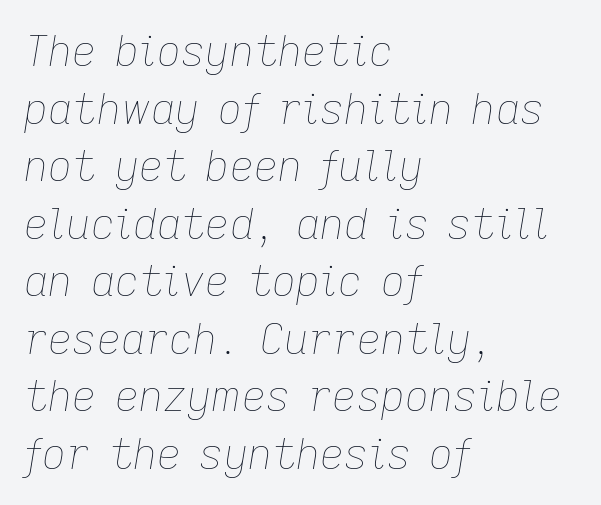
Q: Is the text bold? A: No.
Q: Is the text italic (slanted)? A: Yes, it leans right by about 9 degrees.
Q: Is the text underlined? A: No.
Q: How is the paragraph aligned? A: Left-aligned.
Q: Is the spacing between letters normal or unusually wide? A: Normal.
Q: Is the spacing between lines tight, normal or loose? A: Normal.
Q: Width (condensed, normal, or wide)? A: Normal.
Q: Stroke contrast? A: Low.
Q: x-height? A: Medium.
Q: Monospaced? A: No.
